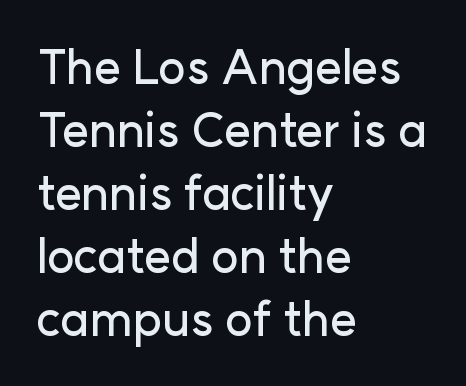
{"serif": "no", "italic": "no", "width": "normal", "stroke_contrast": "low", "x_height": "medium", "monospaced": "no", "underline": "no", "align": "left", "line_spacing": "normal", "line_spacing_ratio": 1.34, "letter_spacing": "normal", "letter_spacing_em": 0.0, "glyph_px": 47}
